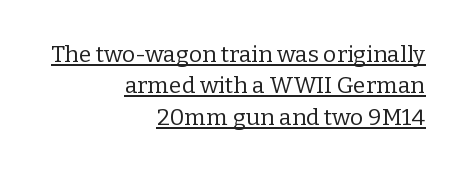
Q: Is the text bold? A: No.
Q: Is the text italic (slanted)? A: No, it is upright.
Q: Is the text underlined? A: Yes.
Q: How is the paragraph aligned? A: Right-aligned.
Q: Is the spacing between letters normal or unusually wide? A: Normal.
Q: Is the spacing between lines tight, normal or loose? A: Normal.
